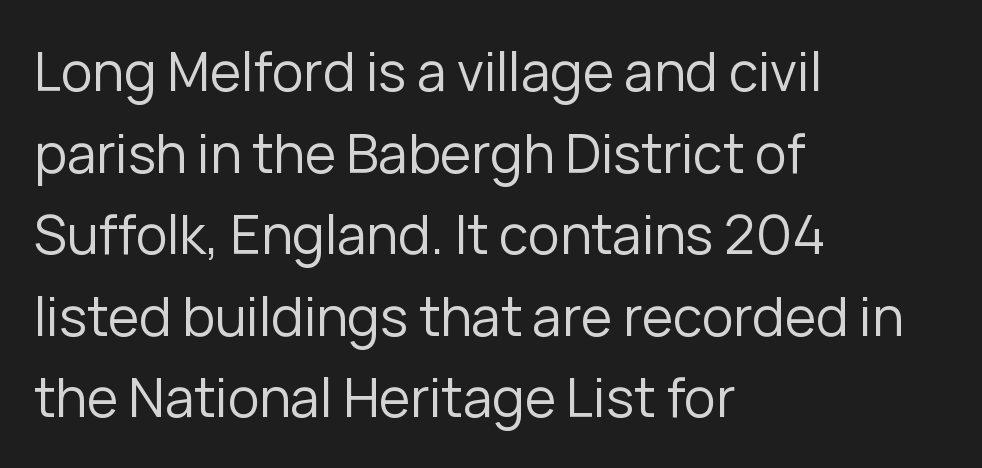
The image shows 53 px regular-weight sans-serif type, upright; set left-aligned, normal line spacing (1.54x), normal letter spacing, not underlined; low stroke contrast and a medium x-height.
